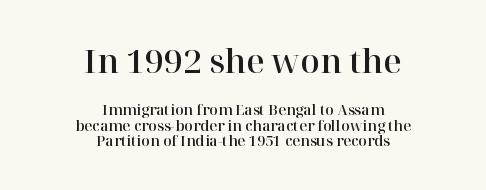
Nothing unusual about the tracking: characters are spaced as the font intends. This sample has the flowing, uneven cadence of proportional lettering. The strip under each line holds only bare page. Successive baselines arrive quickly, one right under another.
